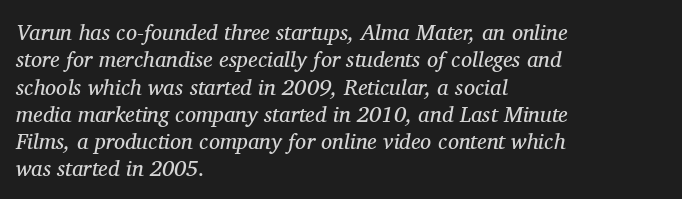
The image shows 22 px text type, italic (leaning right); set left-aligned, line spacing 1.24x, normal letter spacing, not underlined.
